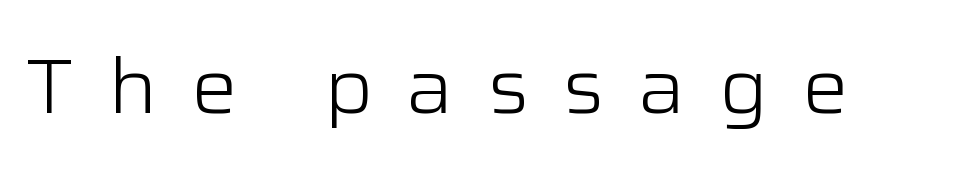
You could not count columns in this text — the font is proportionally spaced. In terms of posture, this sample is upright. Here the glyphs are tracked loosely, breaking word shapes into spaced letters. The characters are drawn with everyday or finer stroke widths.
